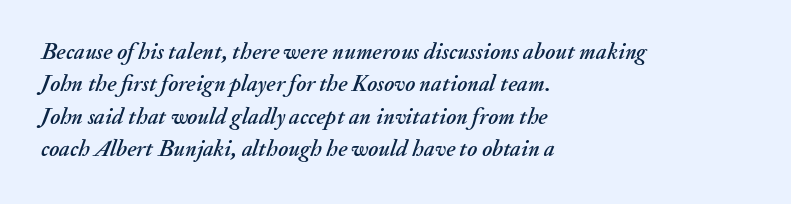
Q: Is the text italic (slanted)? A: Yes, it leans right by about 20 degrees.
Q: Is the text underlined? A: No.
Q: How is the paragraph aligned? A: Left-aligned.
Q: Is the spacing between letters normal or unusually wide? A: Normal.
Q: Is the spacing between lines tight, normal or loose? A: Normal.
